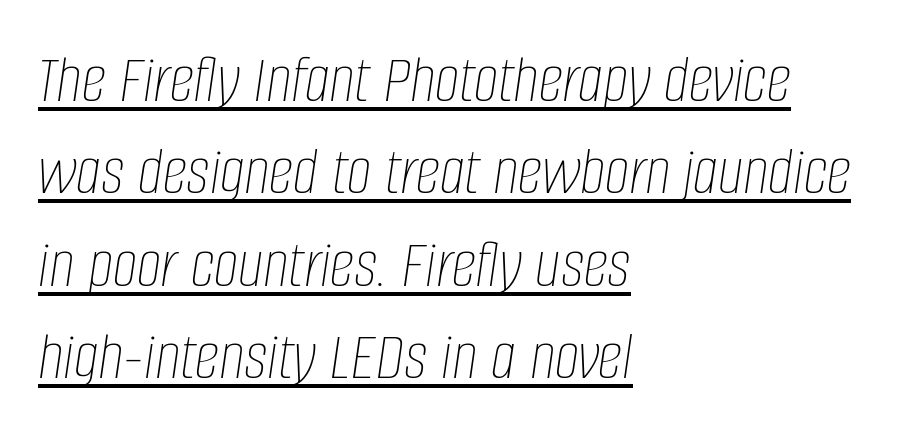
Q: Is the text bold? A: No.
Q: Is the text italic (slanted)? A: Yes, it leans right by about 8 degrees.
Q: Is the text underlined? A: Yes.
Q: How is the paragraph aligned? A: Left-aligned.
Q: Is the spacing between letters normal or unusually wide? A: Normal.
Q: Is the spacing between lines tight, normal or loose? A: Normal.
Q: Width (condensed, normal, or wide)? A: Condensed.
Q: Stroke contrast? A: Low.
Q: x-height? A: Large.
Q: Monospaced? A: No.
